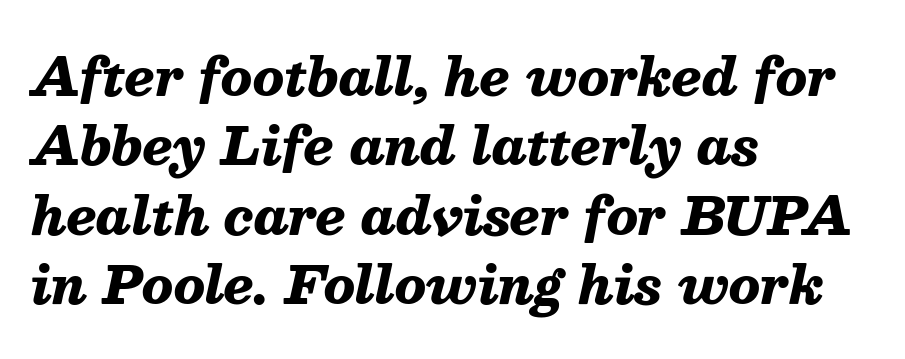
{"italic": "yes", "lean": "right", "slant_degrees": 13, "bold": "yes", "weight": "heavy", "width": "normal", "stroke_contrast": "medium", "x_height": "medium", "monospaced": "no", "underline": "no", "align": "left", "line_spacing": "normal", "line_spacing_ratio": 1.36, "letter_spacing": "normal", "letter_spacing_em": 0.0, "glyph_px": 51}
